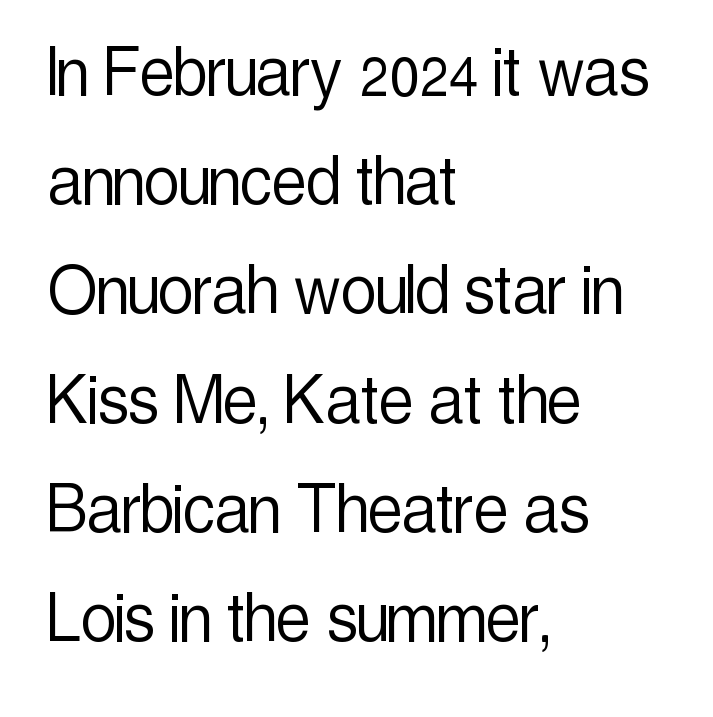
{"serif": "no", "italic": "no", "bold": "no", "weight": "light", "width": "condensed", "x_height": "medium", "monospaced": "no", "underline": "no", "align": "left", "line_spacing": "normal", "line_spacing_ratio": 1.4, "letter_spacing": "normal", "letter_spacing_em": 0.0, "glyph_px": 78}
